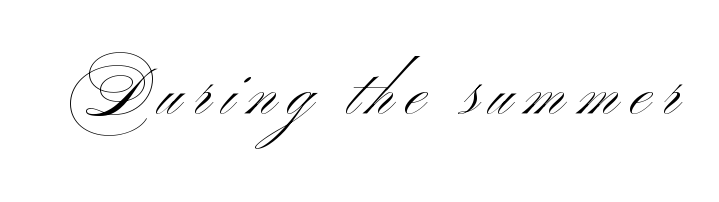
The image shows 67 px light, wide sans-serif type; set not underlined; medium stroke contrast and a small x-height.
